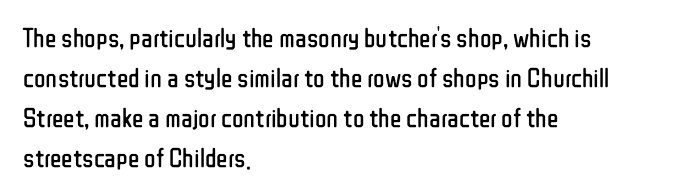
{"italic": "no", "bold": "no", "underline": "no", "align": "left", "line_spacing": "normal", "line_spacing_ratio": 1.48, "letter_spacing": "normal", "letter_spacing_em": 0.0, "glyph_px": 27}
